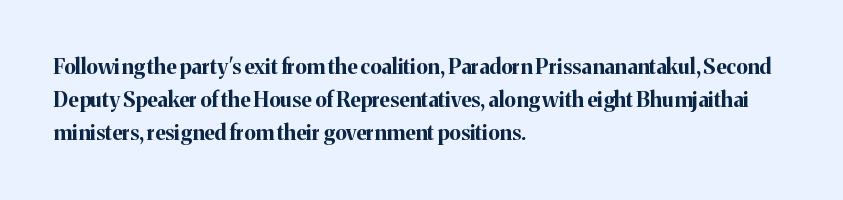
Q: Is the text bold? A: Yes.
Q: Is the text italic (slanted)? A: No, it is upright.
Q: Is the text underlined? A: No.
Q: How is the paragraph aligned? A: Left-aligned.
Q: Is the spacing between letters normal or unusually wide? A: Normal.
Q: Is the spacing between lines tight, normal or loose? A: Normal.
